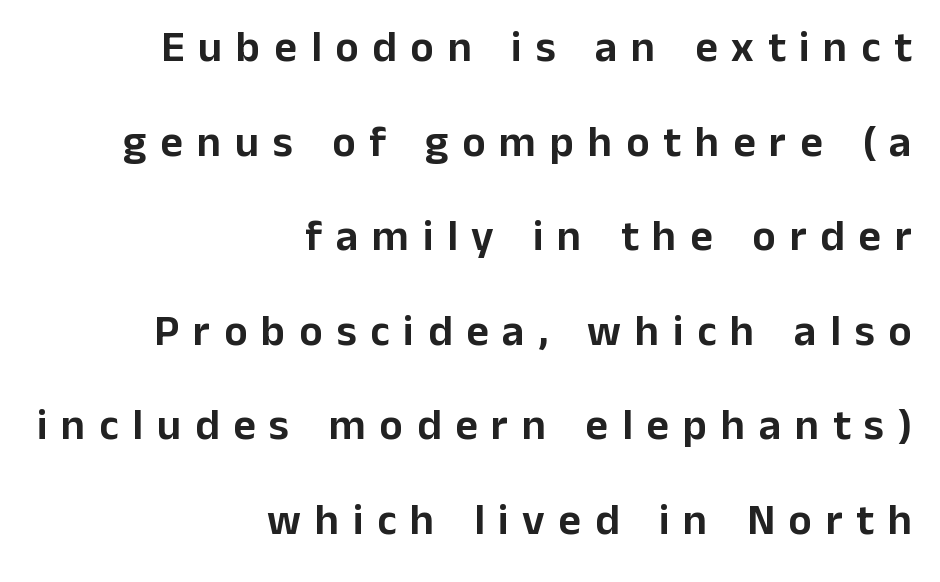
The image shows 44 px sans-serif type, upright; set right-aligned, loose line spacing (2.15x), unusually wide letter spacing (+0.31 em), not underlined; low stroke contrast and a medium x-height.
